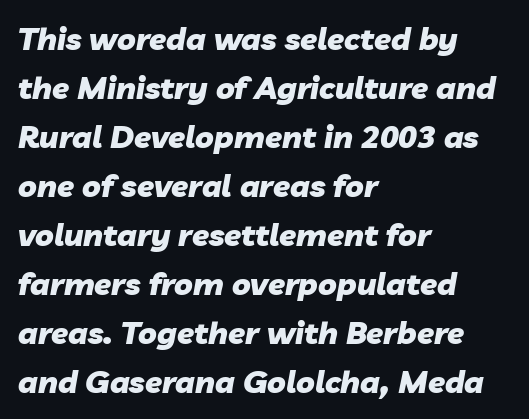
Q: Is the text bold? A: Yes.
Q: Is the text italic (slanted)? A: Yes, it leans right by about 10 degrees.
Q: Is the text underlined? A: No.
Q: How is the paragraph aligned? A: Left-aligned.
Q: Is the spacing between letters normal or unusually wide? A: Normal.
Q: Is the spacing between lines tight, normal or loose? A: Normal.
Q: Width (condensed, normal, or wide)? A: Normal.
Q: Stroke contrast? A: Low.
Q: x-height? A: Medium.
Q: Monospaced? A: No.
